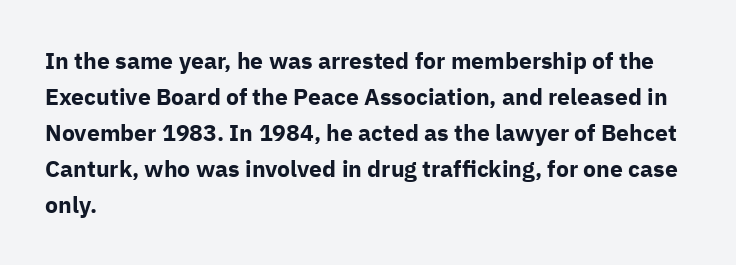
The image shows 23 px bold type, upright; set left-aligned, normal line spacing (1.56x), normal letter spacing, not underlined.
